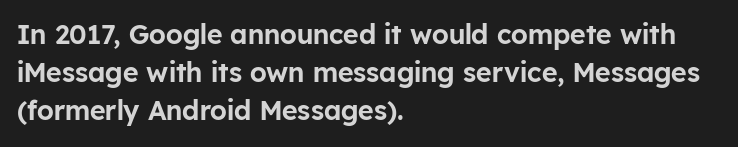
{"italic": "no", "underline": "no", "align": "left", "line_spacing": "normal", "line_spacing_ratio": 1.41, "letter_spacing": "normal", "letter_spacing_em": 0.0, "glyph_px": 27}
